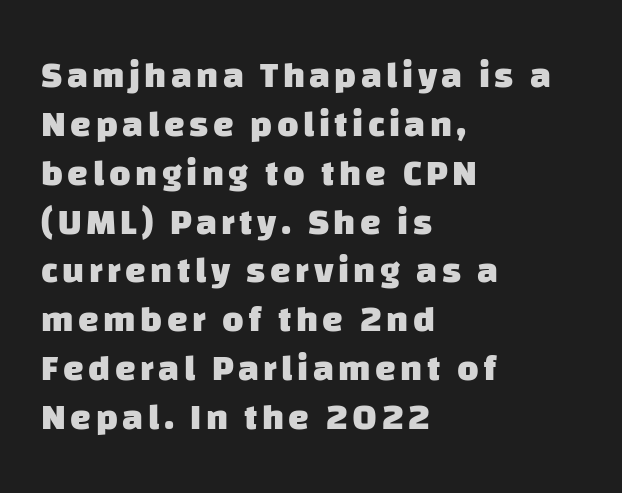
The foot of each line stays bare and open. The compositor pushed each line to the left boundary. These lines carry a lot of weight — the face is fully bold. Note: no serifs on the glyphs. This block has exactly the height ordinary leading produces. These lines are rendered in a variable-pitch font.
